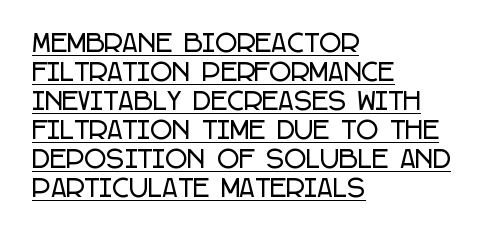
No extra tracking has been applied to these lines. Short and long lines alike share a common starting point at left. The specimen includes a rule beneath the text block's lines. Designer's note — italics off, roman on.
